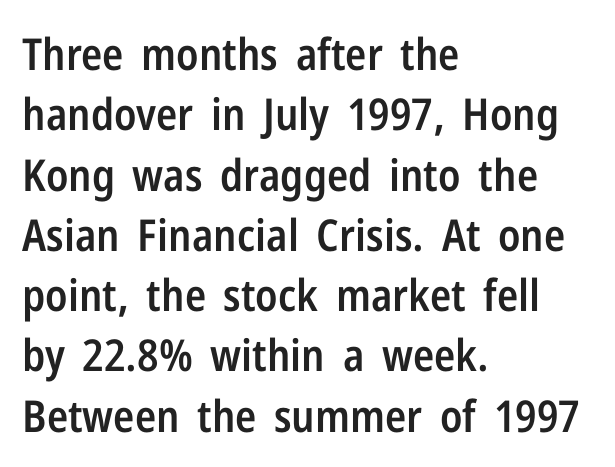
In CSS terms this would be text-align: left. Compared with typical body copy, the letter spacing here is the same. The typeface chosen for these lines omits serifs. Line spacing here is normal. Do the characters align in a grid? No, the font is proportional.
